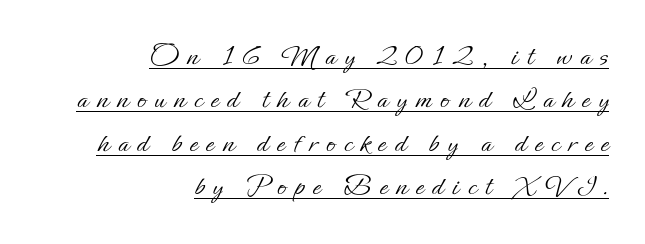
Q: Is the text bold? A: No.
Q: Is the text italic (slanted)? A: Yes.
Q: Is the text underlined? A: Yes.
Q: How is the paragraph aligned? A: Right-aligned.
Q: Is the spacing between letters normal or unusually wide? A: Unusually wide.
Q: Is the spacing between lines tight, normal or loose? A: Normal.
Q: Width (condensed, normal, or wide)? A: Normal.
Q: Stroke contrast? A: Low.
Q: x-height? A: Small.
Q: Monospaced? A: No.
